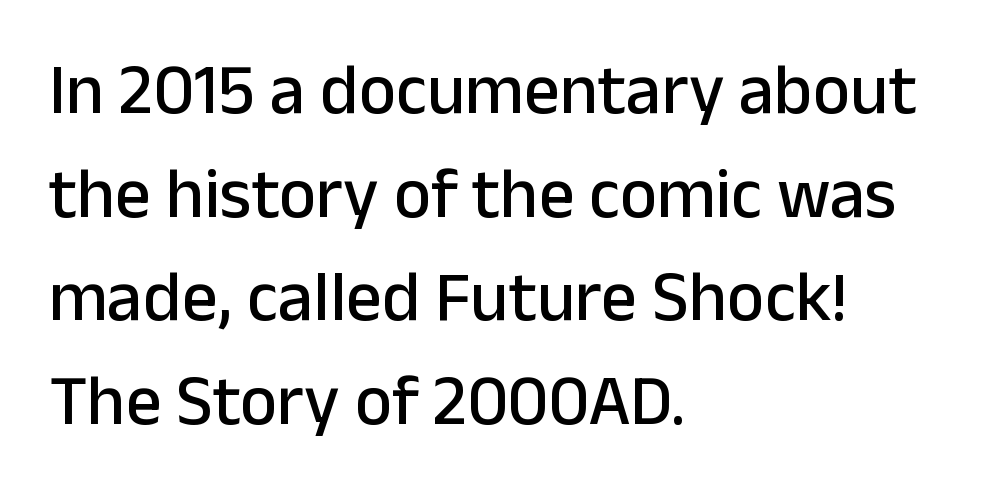
Character widths vary here, with narrow letters taking less room than wide ones. In terms of leading, this rendering sits right in the middle. Where is the straight margin? On the left. The lettering holds an erect, upright posture throughout. Between one letter and the next there's only the usual sliver of space.
